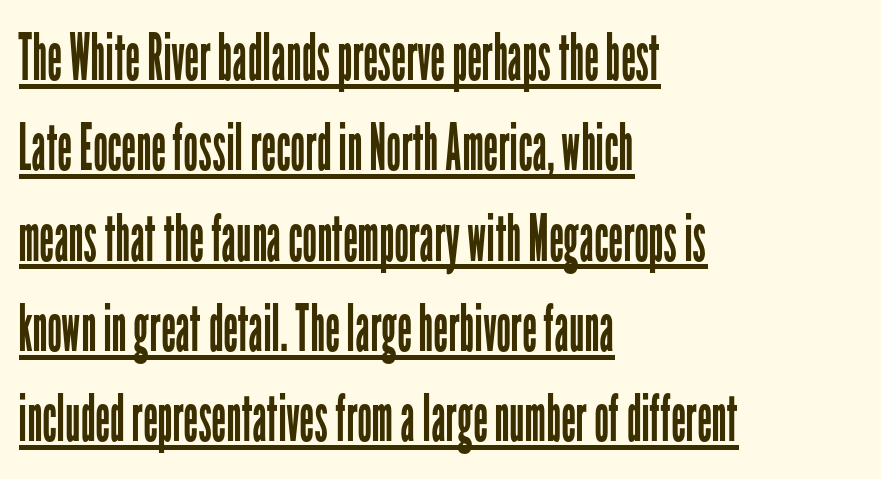
Q: Is the text bold? A: No.
Q: Is the text italic (slanted)? A: No, it is upright.
Q: Is the typeface a serif or a sans-serif typeface? A: Sans-serif.
Q: Is the text underlined? A: Yes.
Q: How is the paragraph aligned? A: Left-aligned.
Q: Is the spacing between letters normal or unusually wide? A: Normal.
Q: Is the spacing between lines tight, normal or loose? A: Normal.
Q: Width (condensed, normal, or wide)? A: Condensed.
Q: Stroke contrast? A: Low.
Q: x-height? A: Medium.
Q: Monospaced? A: No.
